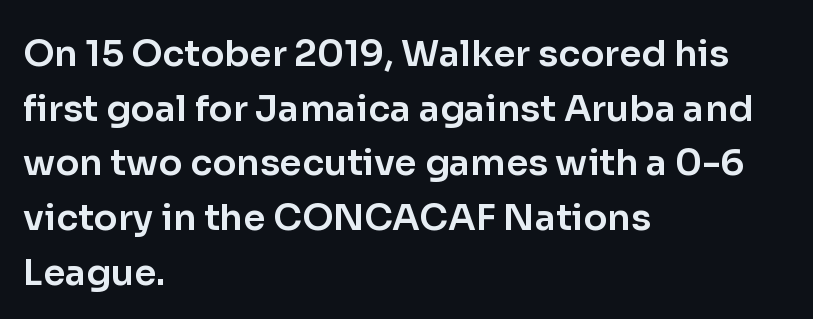
{"serif": "no", "italic": "no", "width": "normal", "stroke_contrast": "low", "x_height": "medium", "monospaced": "no", "underline": "no", "align": "left", "line_spacing": "normal", "line_spacing_ratio": 1.52, "letter_spacing": "normal", "letter_spacing_em": 0.0, "glyph_px": 36}
